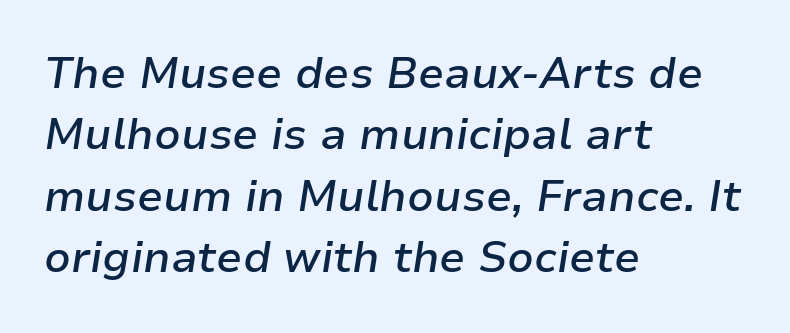
The image shows 43 px semibold type, italic (leaning right); set left-aligned, normal line spacing (1.43x), normal letter spacing, not underlined; low stroke contrast and a medium x-height.
